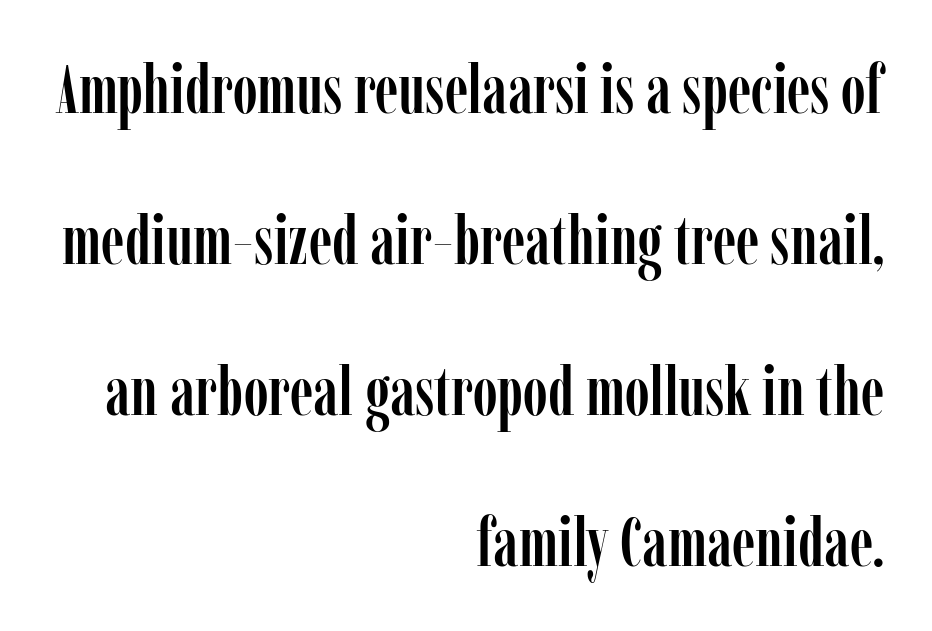
{"serif": "yes", "italic": "no", "width": "condensed", "stroke_contrast": "low", "x_height": "medium", "monospaced": "no", "underline": "no", "align": "right", "line_spacing": "loose", "line_spacing_ratio": 2.22, "letter_spacing": "normal", "letter_spacing_em": 0.0, "glyph_px": 68}
